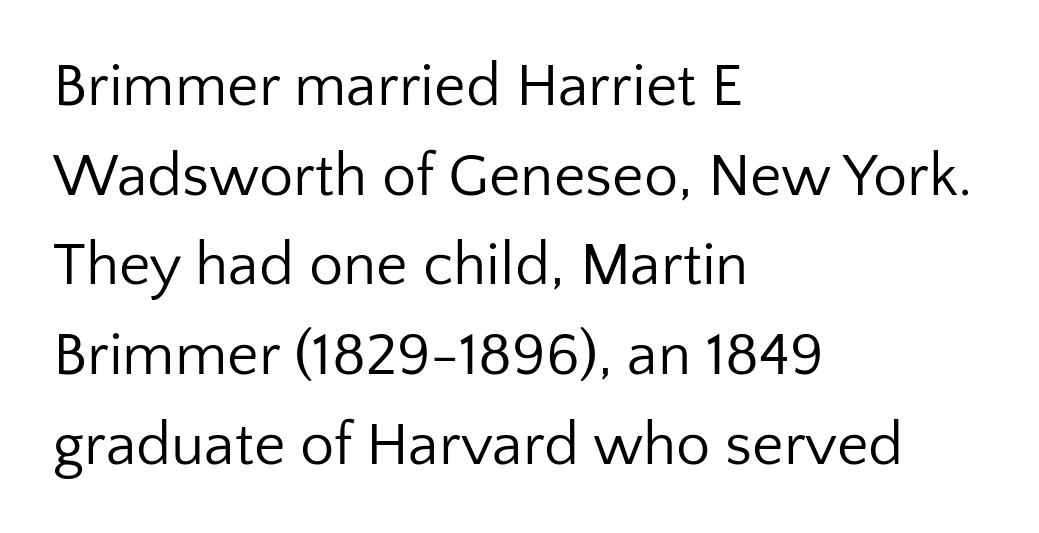
No italicization has been applied; the sample stays upright. Stroke thickness stays within the range of a standard reading face or lighter. I'd call this a sans setting — the letters go barefoot. Rule under the text: the space is simply empty.
